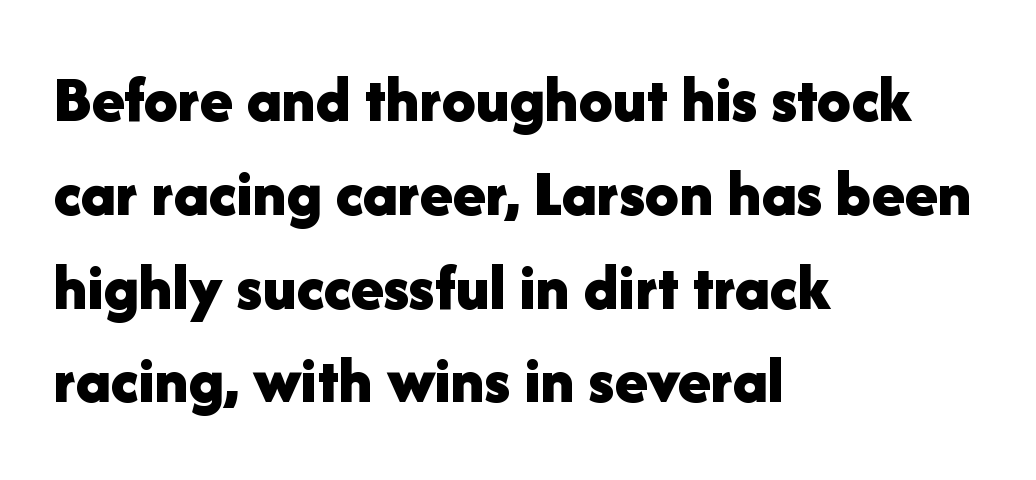
The image shows 67 px bold sans-serif type, upright; set left-aligned, normal line spacing (1.4x), normal letter spacing, not underlined; low stroke contrast and a medium x-height.
